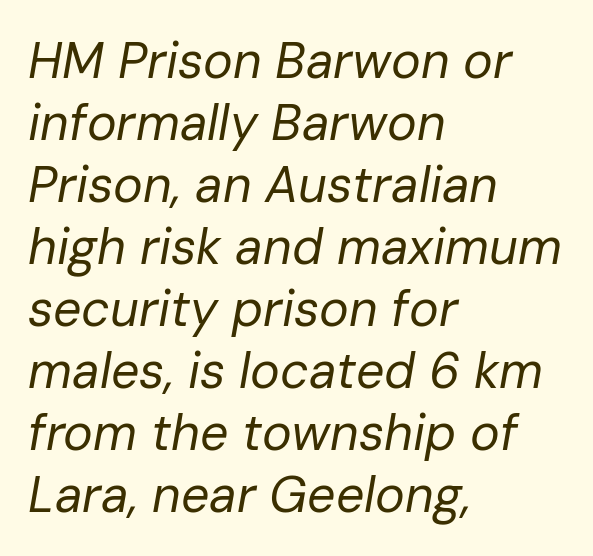
{"italic": "yes", "lean": "right", "slant_degrees": 10, "bold": "no", "weight": "regular", "width": "normal", "stroke_contrast": "low", "x_height": "medium", "monospaced": "no", "underline": "no", "align": "left", "line_spacing_ratio": 1.24, "letter_spacing": "normal", "letter_spacing_em": 0.0, "glyph_px": 50}
